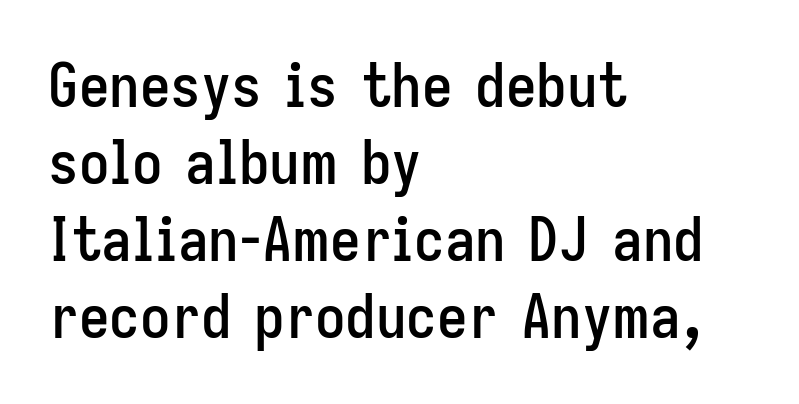
{"serif": "no", "italic": "no", "width": "condensed", "stroke_contrast": "low", "x_height": "medium", "monospaced": "no", "underline": "no", "align": "left", "line_spacing": "normal", "line_spacing_ratio": 1.26, "letter_spacing": "normal", "letter_spacing_em": 0.0, "glyph_px": 61}
